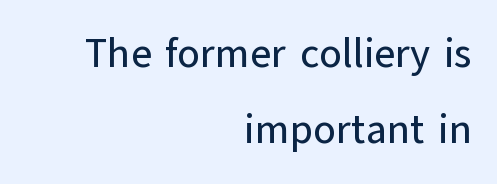
{"serif": "no", "italic": "no", "width": "normal", "stroke_contrast": "low", "x_height": "medium", "monospaced": "no", "underline": "no", "align": "right", "line_spacing_ratio": 1.86, "letter_spacing": "normal", "letter_spacing_em": 0.0, "glyph_px": 41}
